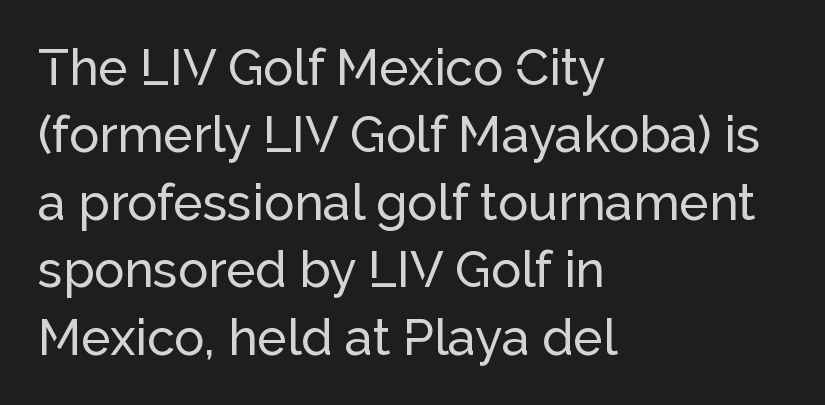
Q: Is the text italic (slanted)? A: No, it is upright.
Q: Is the typeface a serif or a sans-serif typeface? A: Sans-serif.
Q: Is the text underlined? A: No.
Q: How is the paragraph aligned? A: Left-aligned.
Q: Is the spacing between letters normal or unusually wide? A: Normal.
Q: Is the spacing between lines tight, normal or loose? A: Normal.
Q: Width (condensed, normal, or wide)? A: Normal.
Q: Stroke contrast? A: Low.
Q: x-height? A: Medium.
Q: Monospaced? A: No.
